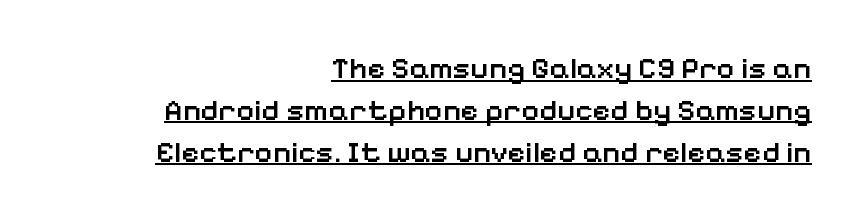
{"serif": "no", "italic": "no", "bold": "semi", "weight": "semibold", "width": "normal", "stroke_contrast": "low", "x_height": "medium", "monospaced": "no", "underline": "yes", "align": "right", "line_spacing": "normal", "line_spacing_ratio": 1.35, "letter_spacing": "normal", "letter_spacing_em": 0.0, "glyph_px": 31}
